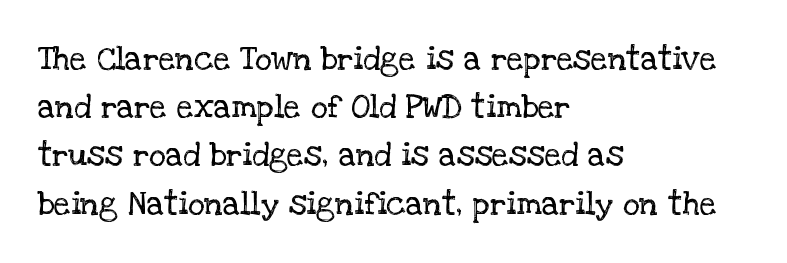
Q: Is the text bold? A: No.
Q: Is the text italic (slanted)? A: No, it is upright.
Q: Is the typeface a serif or a sans-serif typeface? A: Serif.
Q: Is the text underlined? A: No.
Q: How is the paragraph aligned? A: Left-aligned.
Q: Is the spacing between letters normal or unusually wide? A: Normal.
Q: Is the spacing between lines tight, normal or loose? A: Normal.
Q: Width (condensed, normal, or wide)? A: Normal.
Q: Stroke contrast? A: Low.
Q: x-height? A: Large.
Q: Monospaced? A: No.
